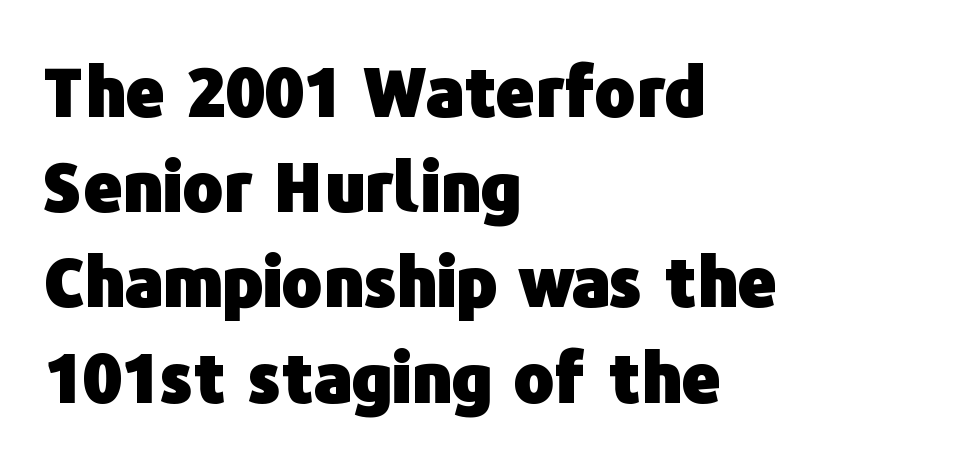
The image shows 68 px heavy sans-serif type, upright; set left-aligned, normal line spacing (1.4x), normal letter spacing, not underlined; low stroke contrast and a medium x-height.
